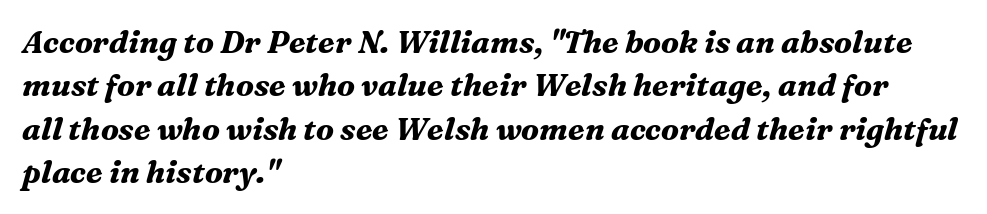
Each new line begins a customary step beneath the previous one. Look at the stroke-to-counter ratio: heavy, a bold. Alignment: flush left. A clean baseline with only descenders dipping below it. The specimen reads as italic at a glance. Look at the bottom of the vertical strokes: they flare into serifs here.
